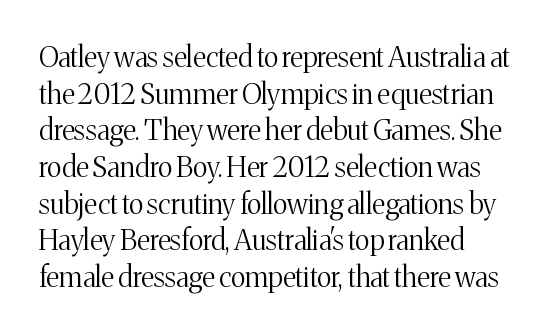
Where is the straight margin? On the left. Regarding serifs, this sample has them. Rule under the text: the space is simply empty. The rows are spaced the way most documents space them. Italic: no, the glyphs are upright roman.
